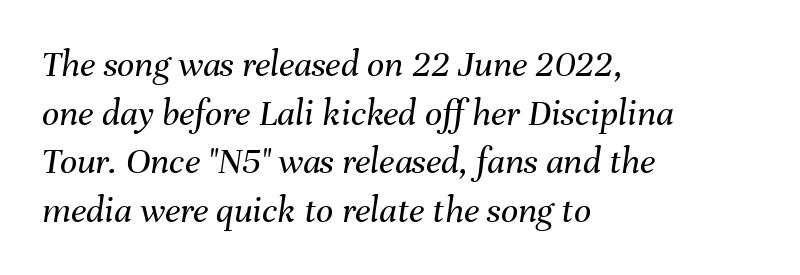
Yep, that's italic — everything's leaning. This sample is left-justified, so line endings fall wherever the words run out. Whoever set this chose a conventional vertical rhythm. Letter spacing: default. The face used here is proportionally spaced, like ordinary book or web type. The letters look calm and open, with moderate or lighter stems.
